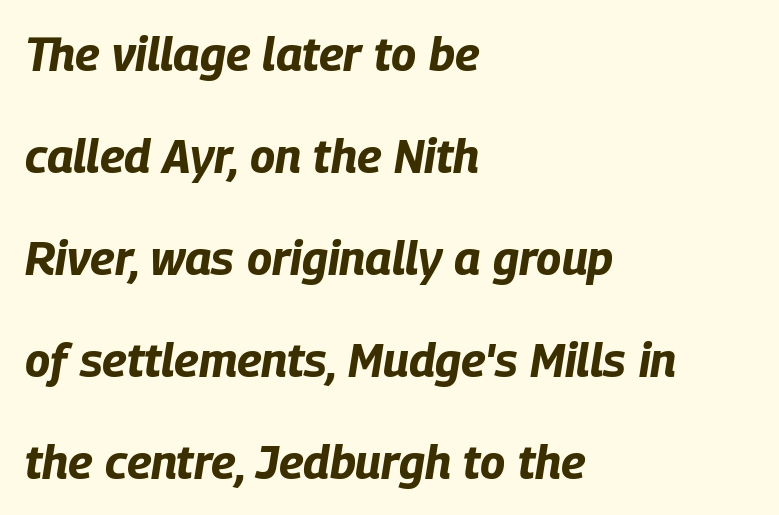
Q: Is the text bold? A: Yes.
Q: Is the text italic (slanted)? A: Yes, it leans right by about 9 degrees.
Q: Is the text underlined? A: No.
Q: How is the paragraph aligned? A: Left-aligned.
Q: Is the spacing between letters normal or unusually wide? A: Normal.
Q: Is the spacing between lines tight, normal or loose? A: Loose.
Q: Width (condensed, normal, or wide)? A: Condensed.
Q: Stroke contrast? A: Low.
Q: x-height? A: Large.
Q: Monospaced? A: No.
